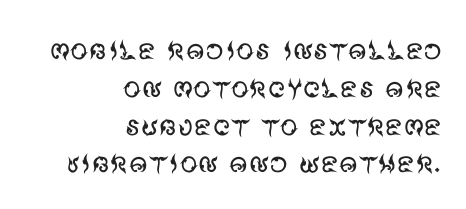
The image shows 36 px regular-weight sans-serif type, upright; set right-aligned, tight line spacing (1.05x), normal letter spacing, not underlined; medium stroke contrast and a large x-height.
